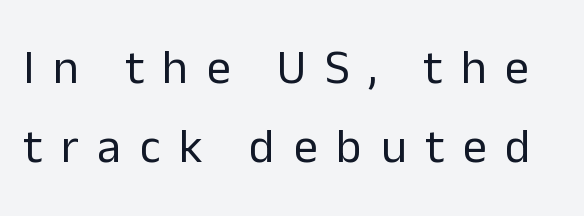
It's the straight-up-and-down kind of type. The letters advance in unequal steps, a hallmark of proportional type. Stems here are at most as thick as an everyday book face. The type family on display is of the sans-serif kind. A normal amount of white space separates one row of letters from the next. The baseline area is clear.
